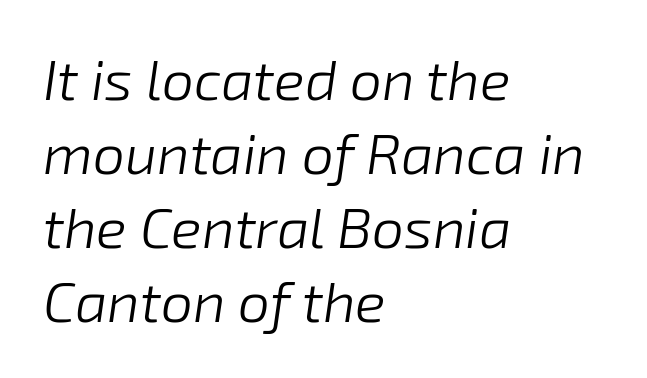
{"italic": "yes", "lean": "right", "slant_degrees": 8, "bold": "no", "weight": "light", "width": "normal", "stroke_contrast": "low", "x_height": "medium", "monospaced": "no", "underline": "no", "align": "left", "line_spacing": "normal", "line_spacing_ratio": 1.3, "letter_spacing": "normal", "letter_spacing_em": 0.0, "glyph_px": 57}
